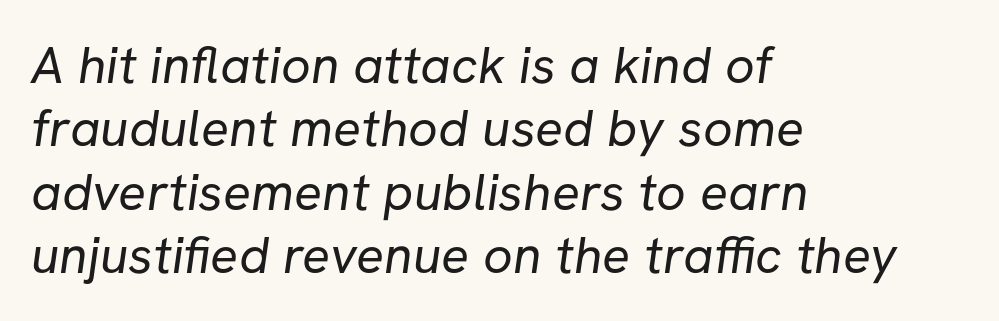
The image shows 52 px regular-weight sans-serif type; set left-aligned, line spacing 1.22x, normal letter spacing, not underlined; low stroke contrast and a medium x-height.
